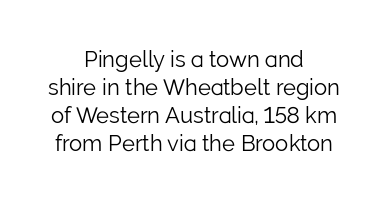
{"italic": "no", "bold": "no", "underline": "no", "align": "center", "line_spacing": "normal", "line_spacing_ratio": 1.27, "letter_spacing": "normal", "letter_spacing_em": 0.0, "glyph_px": 22}
